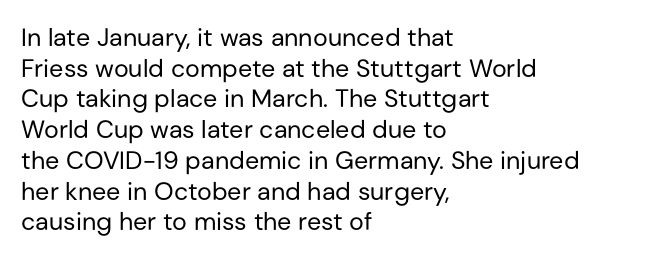
{"italic": "no", "bold": "no", "underline": "no", "align": "left", "line_spacing_ratio": 1.23, "letter_spacing": "normal", "letter_spacing_em": 0.0, "glyph_px": 25}
